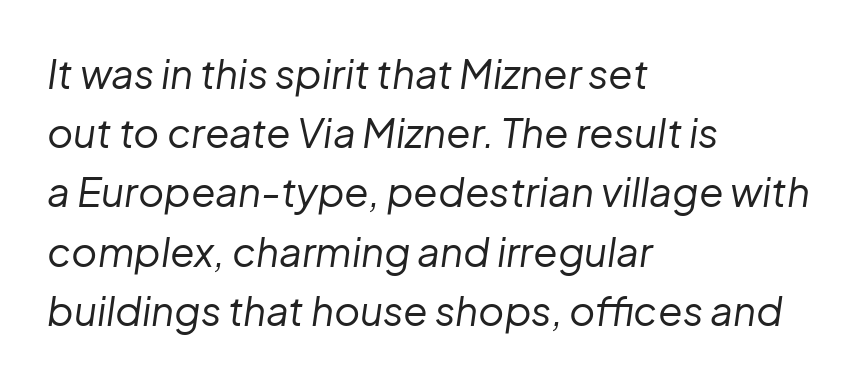
The image shows 40 px regular-weight type, italic (leaning right); set left-aligned, normal line spacing (1.48x), normal letter spacing, not underlined; low stroke contrast and a medium x-height.
